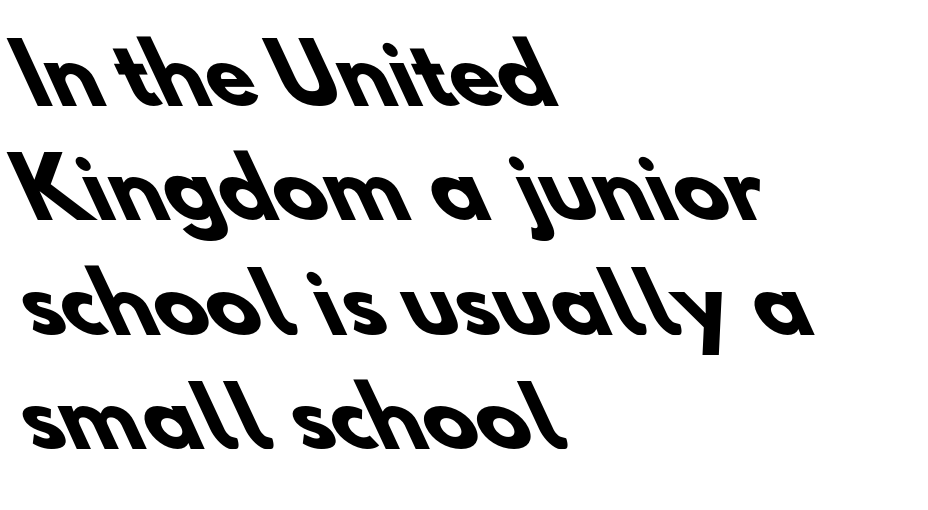
{"serif": "no", "bold": "yes", "weight": "heavy", "width": "normal", "stroke_contrast": "low", "x_height": "small", "monospaced": "no", "underline": "no", "align": "left", "line_spacing": "normal", "line_spacing_ratio": 1.43, "letter_spacing": "normal", "letter_spacing_em": 0.0, "glyph_px": 80}
